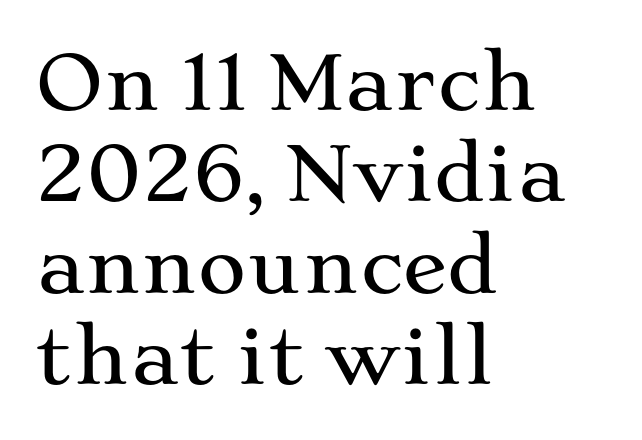
The image shows 75 px wide serif type, upright; set left-aligned, line spacing 1.22x, normal letter spacing, not underlined; medium stroke contrast and a medium x-height.
